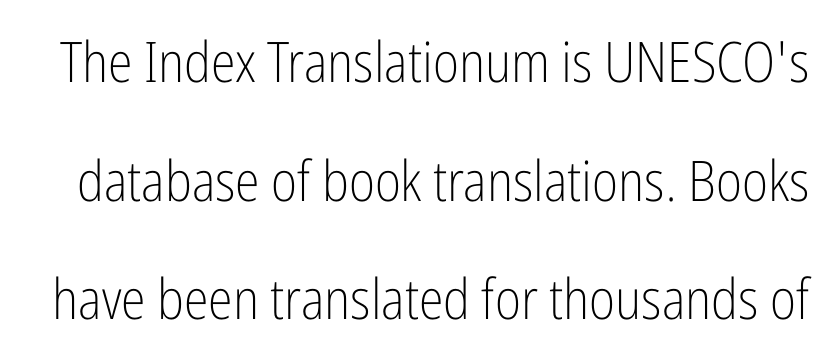
If you measured baseline to baseline, you'd find a long distance. These lines are composed in type without serifs. The rendering uses natural spacing where letterforms have individual widths. The gaps between neighbouring characters are ordinary and unremarkable. Stems and bowls with no extra thickness — not bold.
